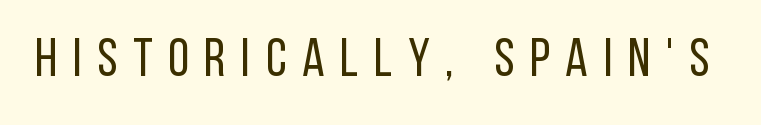
{"serif": "no", "italic": "no", "bold": "no", "weight": "regular", "width": "condensed", "stroke_contrast": "low", "x_height": "large", "monospaced": "no", "underline": "no", "letter_spacing": "wide", "letter_spacing_em": 0.29, "glyph_px": 54}
